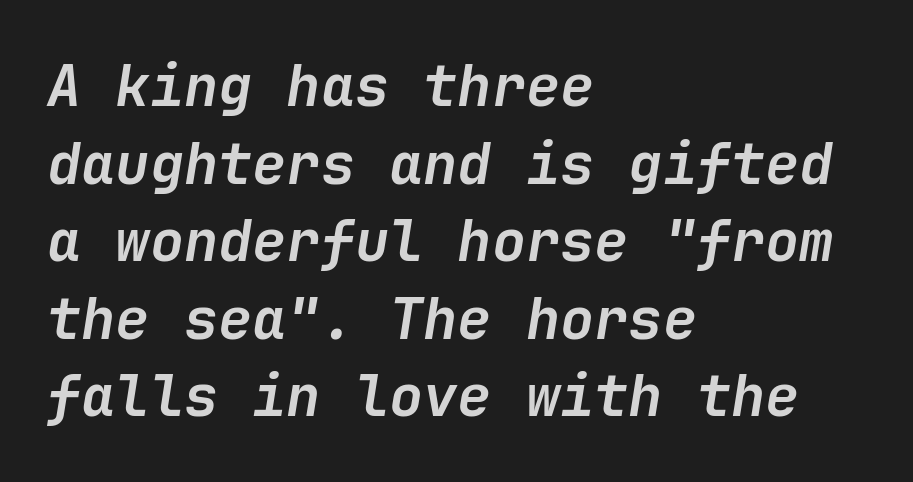
Tracking value appears to be zero — textbook default spacing. Honestly, the row spacing looks completely unremarkable. The paragraph has a hard left edge and a soft right edge. The face used here has the dense, thick strokes of a bold. It's the slanting kind of type. Honestly, there is no underline to notice here at all.
